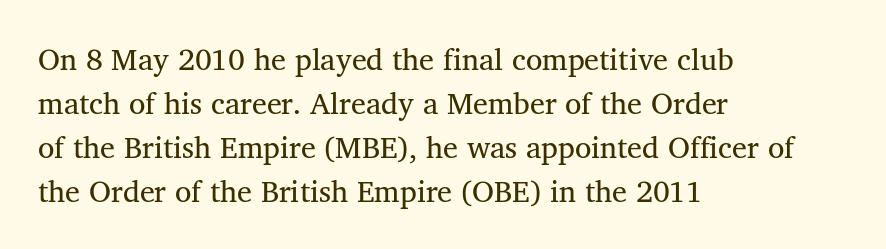
{"serif": "yes", "bold": "no", "weight": "regular", "width": "normal", "stroke_contrast": "medium", "x_height": "medium", "monospaced": "no", "underline": "no", "align": "left", "line_spacing": "normal", "line_spacing_ratio": 1.47, "letter_spacing": "normal", "letter_spacing_em": 0.0, "glyph_px": 30}
